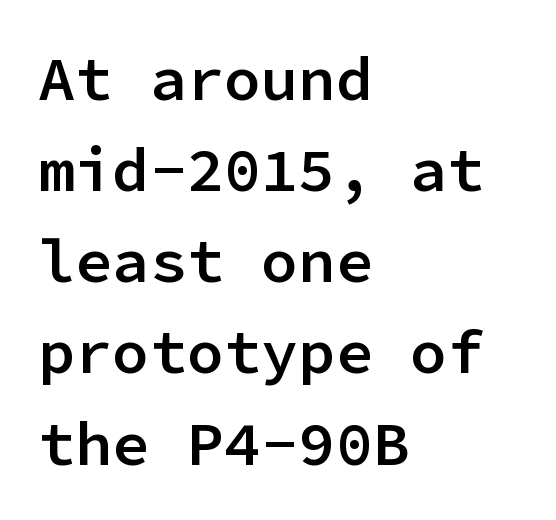
{"serif": "no", "italic": "no", "bold": "semi", "weight": "semibold", "width": "normal", "stroke_contrast": "low", "x_height": "medium", "monospaced": "yes", "underline": "no", "align": "left", "line_spacing": "normal", "line_spacing_ratio": 1.47, "letter_spacing": "normal", "letter_spacing_em": 0.0, "glyph_px": 62}
